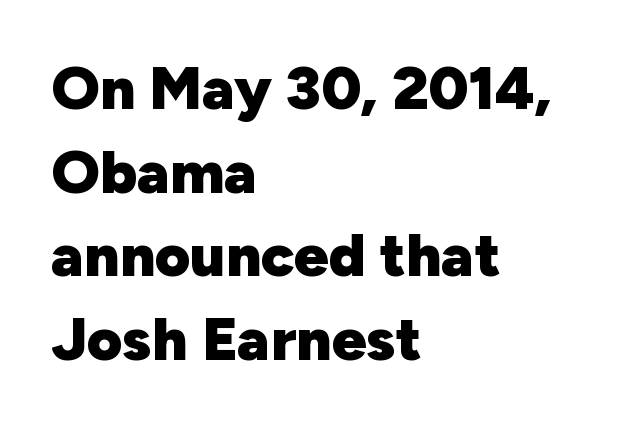
{"serif": "no", "italic": "no", "bold": "yes", "weight": "heavy", "width": "normal", "stroke_contrast": "low", "x_height": "medium", "monospaced": "no", "underline": "no", "align": "left", "line_spacing": "normal", "line_spacing_ratio": 1.37, "letter_spacing": "normal", "letter_spacing_em": 0.0, "glyph_px": 61}
